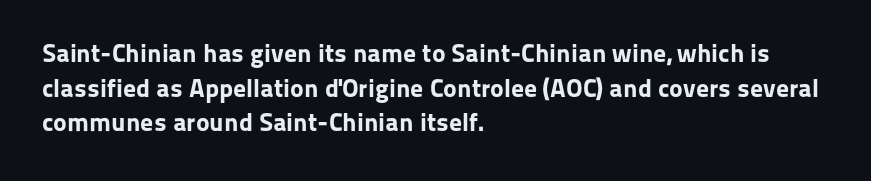
Q: Is the text bold? A: Yes.
Q: Is the text italic (slanted)? A: No, it is upright.
Q: Is the text underlined? A: No.
Q: How is the paragraph aligned? A: Left-aligned.
Q: Is the spacing between letters normal or unusually wide? A: Normal.
Q: Is the spacing between lines tight, normal or loose? A: Normal.
